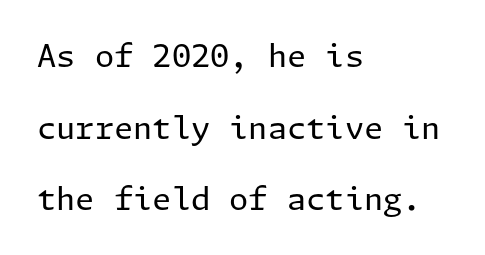
Q: Is the text bold? A: No.
Q: Is the text italic (slanted)? A: No, it is upright.
Q: Is the typeface a serif or a sans-serif typeface? A: Sans-serif.
Q: Is the text underlined? A: No.
Q: How is the paragraph aligned? A: Left-aligned.
Q: Is the spacing between letters normal or unusually wide? A: Normal.
Q: Is the spacing between lines tight, normal or loose? A: Loose.
Q: Width (condensed, normal, or wide)? A: Normal.
Q: Stroke contrast? A: Low.
Q: x-height? A: Medium.
